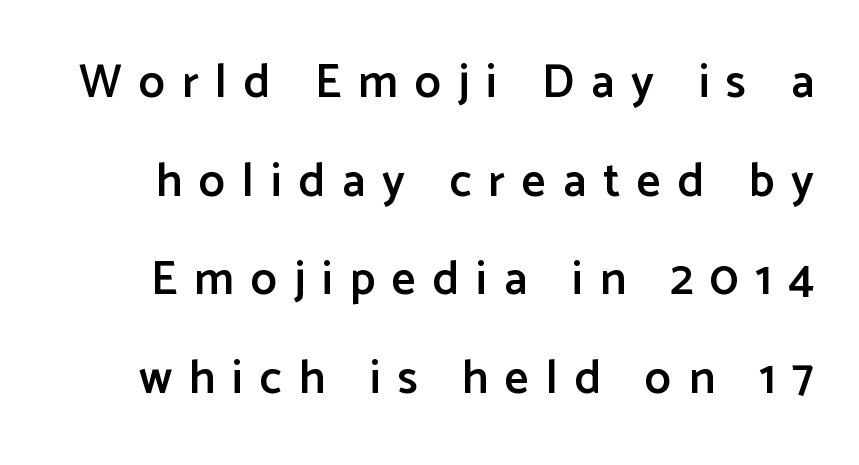
Q: Is the text bold? A: Semi-bold.
Q: Is the text italic (slanted)? A: No, it is upright.
Q: Is the typeface a serif or a sans-serif typeface? A: Sans-serif.
Q: Is the text underlined? A: No.
Q: Is the spacing between letters normal or unusually wide? A: Unusually wide.
Q: Is the spacing between lines tight, normal or loose? A: Loose.
Q: Width (condensed, normal, or wide)? A: Normal.
Q: Stroke contrast? A: Low.
Q: x-height? A: Medium.
Q: Monospaced? A: No.
